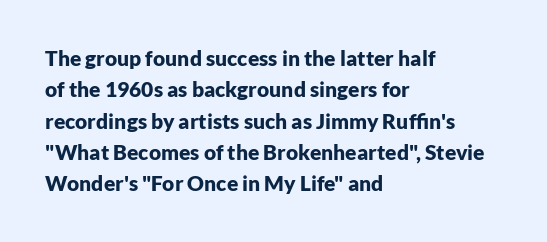
The image shows 21 px bold type, upright; set left-aligned, normal line spacing (1.49x), normal letter spacing, not underlined.
